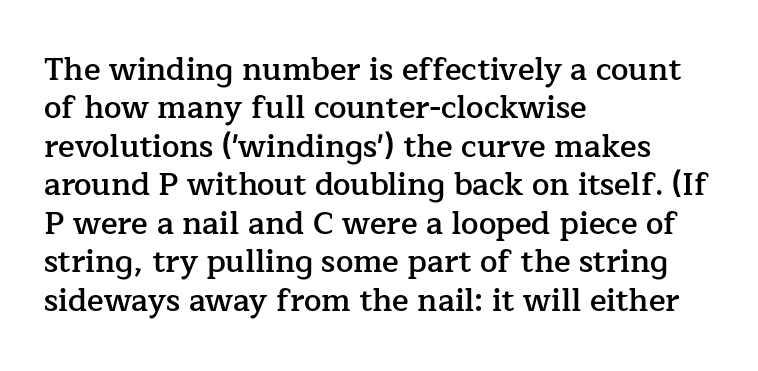
{"serif": "yes", "italic": "no", "bold": "semi", "weight": "semibold", "width": "normal", "stroke_contrast": "low", "x_height": "medium", "monospaced": "no", "underline": "no", "align": "left", "line_spacing_ratio": 1.24, "letter_spacing": "normal", "letter_spacing_em": 0.0, "glyph_px": 31}
